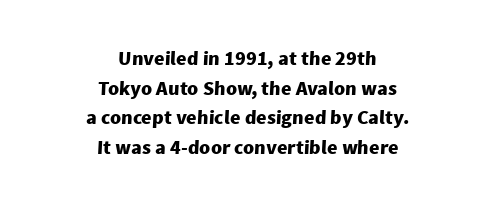
Q: Is the text bold? A: Yes.
Q: Is the text underlined? A: No.
Q: How is the paragraph aligned? A: Centered.
Q: Is the spacing between letters normal or unusually wide? A: Normal.
Q: Is the spacing between lines tight, normal or loose? A: Normal.
